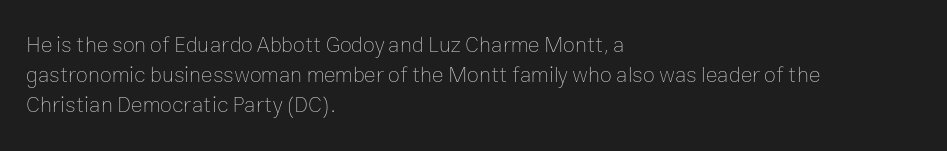
Q: Is the text bold? A: No.
Q: Is the text italic (slanted)? A: No, it is upright.
Q: Is the text underlined? A: No.
Q: How is the paragraph aligned? A: Left-aligned.
Q: Is the spacing between letters normal or unusually wide? A: Normal.
Q: Is the spacing between lines tight, normal or loose? A: Normal.
